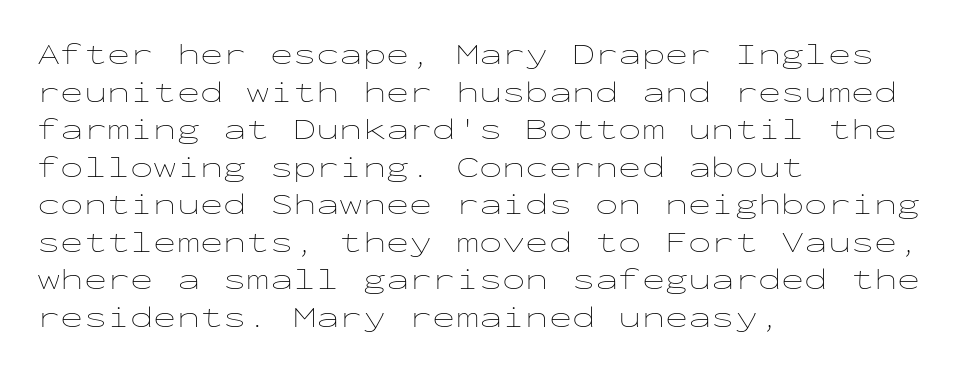
Q: Is the text bold? A: No.
Q: Is the text italic (slanted)? A: No, it is upright.
Q: Is the text underlined? A: No.
Q: How is the paragraph aligned? A: Left-aligned.
Q: Is the spacing between letters normal or unusually wide? A: Normal.
Q: Width (condensed, normal, or wide)? A: Wide.
Q: Stroke contrast? A: Low.
Q: x-height? A: Medium.
Q: Monospaced? A: Yes.
